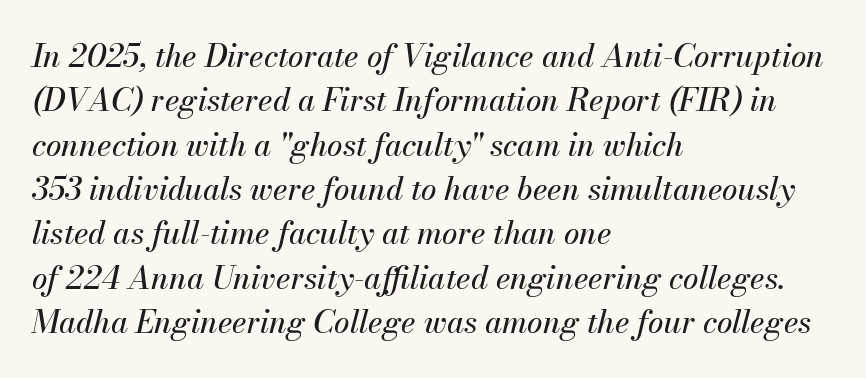
Q: Is the text italic (slanted)? A: Yes, it leans right by about 13 degrees.
Q: Is the text underlined? A: No.
Q: How is the paragraph aligned? A: Left-aligned.
Q: Is the spacing between letters normal or unusually wide? A: Normal.
Q: Is the spacing between lines tight, normal or loose? A: Normal.
Q: Width (condensed, normal, or wide)? A: Normal.
Q: Stroke contrast? A: Medium.
Q: x-height? A: Small.
Q: Monospaced? A: No.
